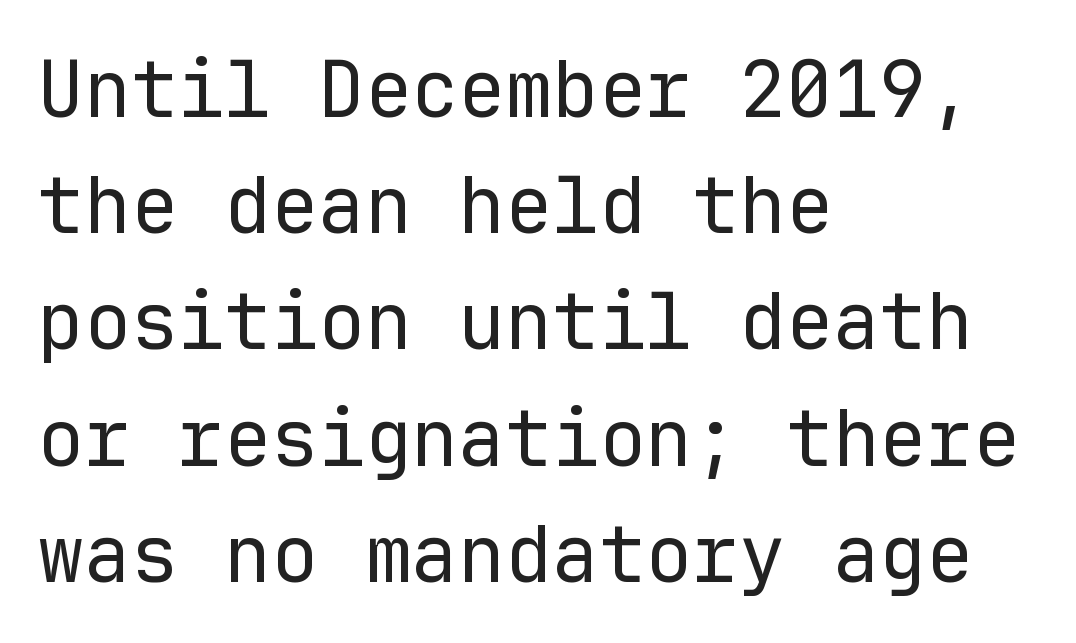
The image shows 78 px regular-weight sans-serif type, upright, monospaced; set left-aligned, normal line spacing (1.49x), normal letter spacing, not underlined; low stroke contrast and a medium x-height.
